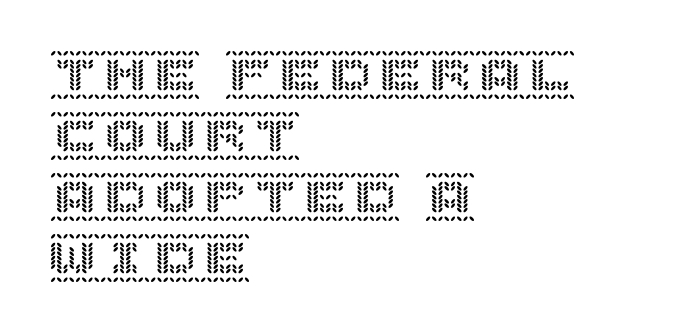
Inter-character spacing is left at the font's built-in metrics. Underlining? Definitely not there. Every character sits straight up, as roman type does. Leftover space on each line is placed entirely after the last word.
